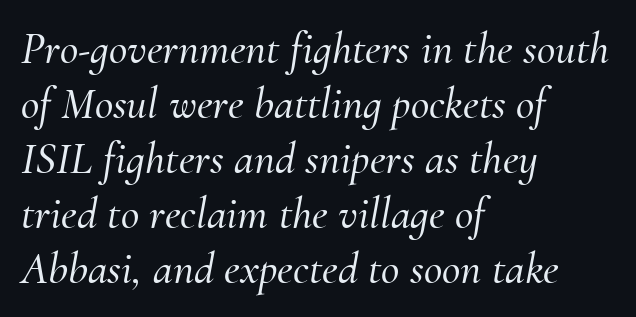
{"serif": "yes", "italic": "yes", "lean": "right", "slant_degrees": 10, "width": "normal", "stroke_contrast": "medium", "x_height": "small", "monospaced": "no", "underline": "no", "align": "left", "line_spacing_ratio": 1.22, "letter_spacing": "normal", "letter_spacing_em": 0.0, "glyph_px": 45}
